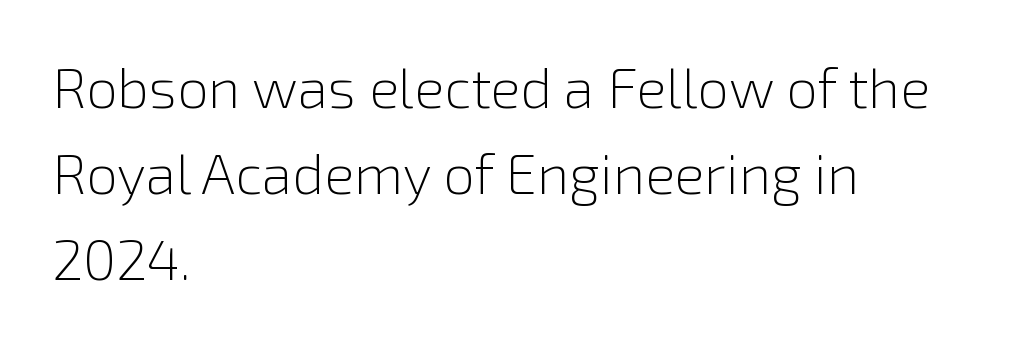
{"serif": "no", "italic": "no", "bold": "no", "weight": "light", "width": "normal", "x_height": "medium", "monospaced": "no", "underline": "no", "align": "left", "line_spacing": "normal", "line_spacing_ratio": 1.54, "letter_spacing": "normal", "letter_spacing_em": 0.0, "glyph_px": 56}
